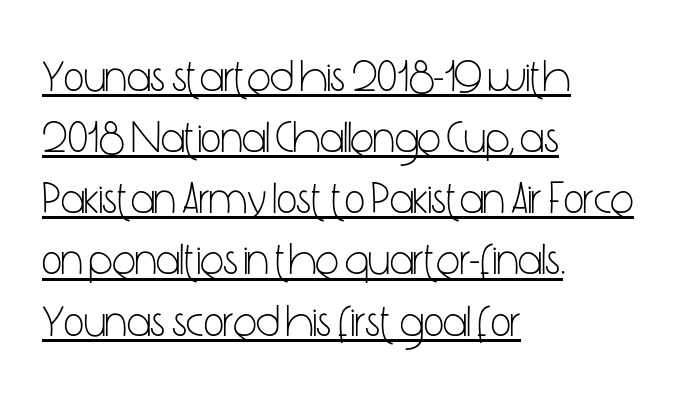
{"serif": "no", "italic": "no", "bold": "no", "weight": "light", "width": "condensed", "stroke_contrast": "low", "x_height": "medium", "monospaced": "no", "underline": "yes", "align": "left", "line_spacing": "normal", "line_spacing_ratio": 1.39, "letter_spacing": "normal", "letter_spacing_em": 0.0, "glyph_px": 44}
